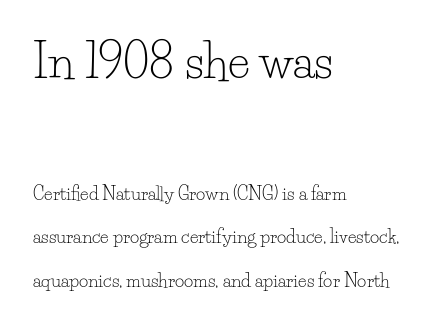
The rendering shows small feet on the letterforms — a serif design. The rendering uses natural spacing where letterforms have individual widths. The zone under the glyphs is completely vacant. The face used here is rendered with its standard letterfit. Reading down the column, the eye jumps a long way to each next line. Top chunk: large. Bottom chunk: small.
